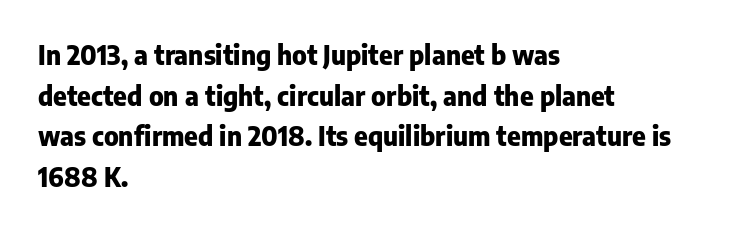
Students, note that the glyphs here touch the page at normal intervals. Lines of text with bare space underneath. Short and long lines alike share a common starting point at left. The font's upright variant was chosen for this text.
